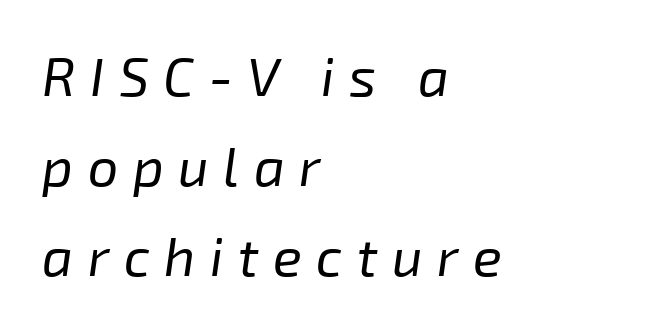
No heavy texture on the line: the type isn't bold. In terms of posture, this sample is oblique. This rendering uses left alignment, leaving the right contour irregular. The specimen omits any rule beneath the text block's lines. Tracking here is generous; glyphs stand well apart from one another.
